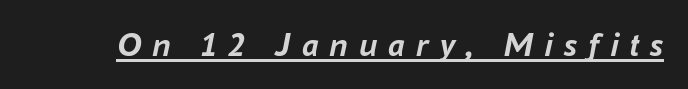
{"italic": "yes", "lean": "right", "slant_degrees": 16, "bold": "yes", "weight": "semibold", "width": "normal", "stroke_contrast": "low", "x_height": "medium", "monospaced": "no", "underline": "yes", "letter_spacing": "wide", "letter_spacing_em": 0.31, "glyph_px": 34}
